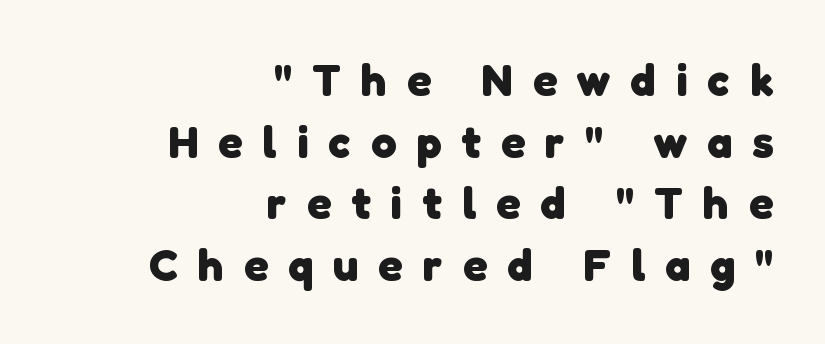
Q: Is the text bold? A: Yes.
Q: Is the typeface a serif or a sans-serif typeface? A: Sans-serif.
Q: Is the text underlined? A: No.
Q: How is the paragraph aligned? A: Right-aligned.
Q: Is the spacing between letters normal or unusually wide? A: Unusually wide.
Q: Is the spacing between lines tight, normal or loose? A: Normal.
Q: Width (condensed, normal, or wide)? A: Normal.
Q: Stroke contrast? A: Low.
Q: x-height? A: Medium.
Q: Monospaced? A: No.
